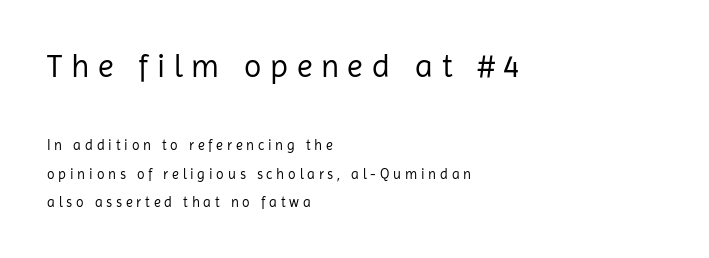
{"serif": "no", "italic": "no", "bold": "no", "weight": "regular", "width": "normal", "stroke_contrast": "low", "x_height": "medium", "monospaced": "no", "underline": "no", "align": "left", "line_spacing": "loose", "line_spacing_ratio": 2.02, "letter_spacing": "wide", "letter_spacing_em": 0.27, "larger_block": "first", "size_ratio": 2.29, "glyph_px": 32}
